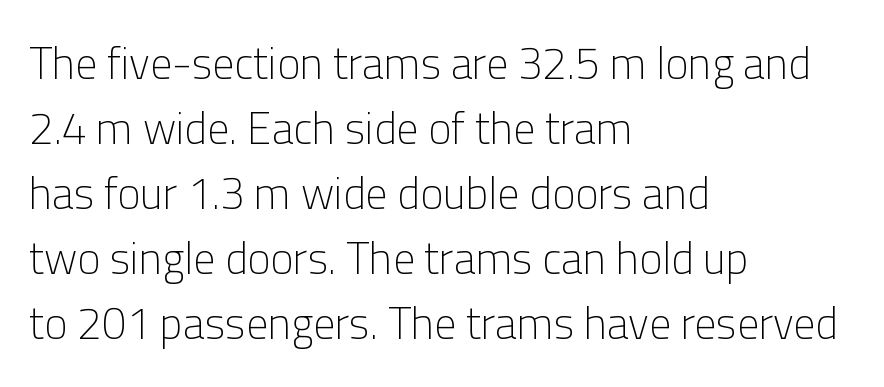
The image shows 44 px light sans-serif type, upright; set left-aligned, normal line spacing (1.48x), normal letter spacing, not underlined; low stroke contrast and a medium x-height.
